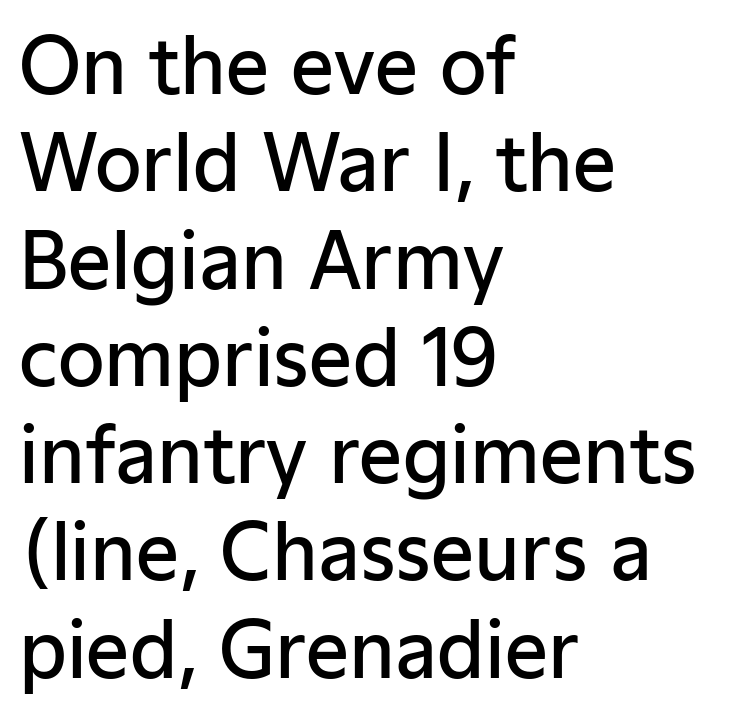
The image shows 76 px semibold sans-serif type, upright; set left-aligned, normal line spacing (1.28x), normal letter spacing, not underlined; low stroke contrast and a medium x-height.
